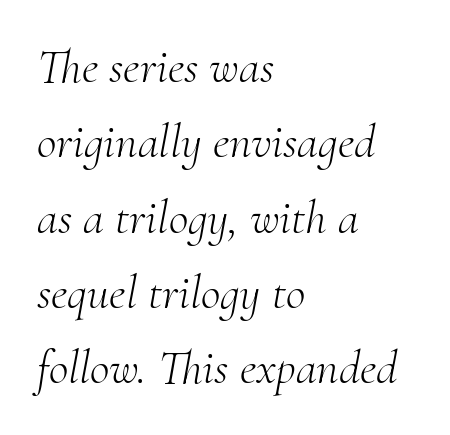
The font family rendered here belongs to the serif group. Slant detected: the letters are inclined. Glyph-to-glyph distance matches everyday printed text. A clean baseline with only descenders dipping below it.
